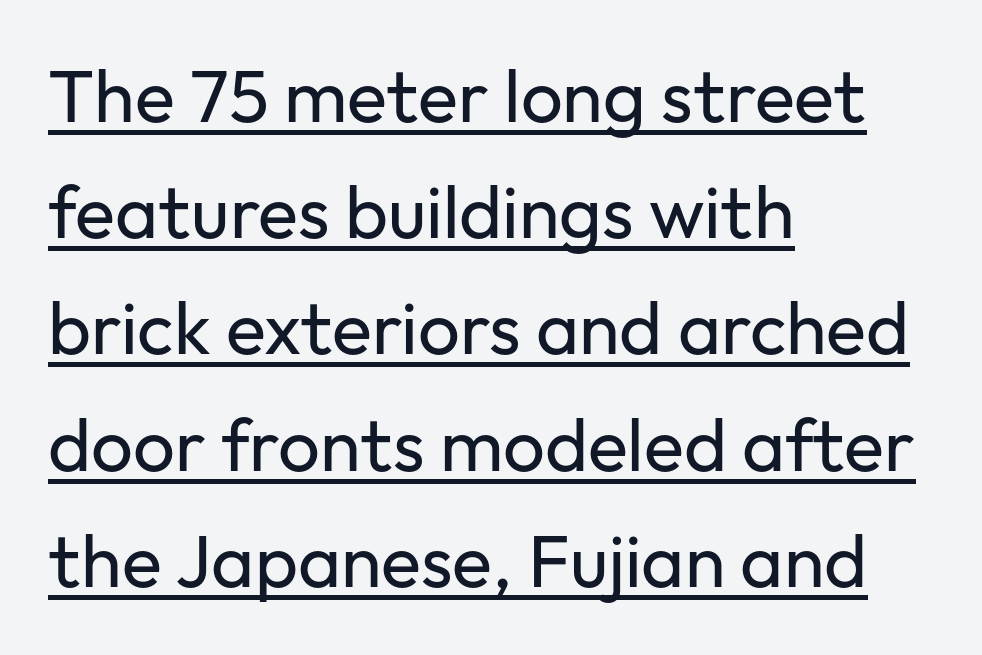
Q: Is the text bold? A: No.
Q: Is the text italic (slanted)? A: No, it is upright.
Q: Is the typeface a serif or a sans-serif typeface? A: Sans-serif.
Q: Is the text underlined? A: Yes.
Q: How is the paragraph aligned? A: Left-aligned.
Q: Is the spacing between letters normal or unusually wide? A: Normal.
Q: Is the spacing between lines tight, normal or loose? A: Normal.
Q: Width (condensed, normal, or wide)? A: Normal.
Q: Stroke contrast? A: Low.
Q: x-height? A: Medium.
Q: Monospaced? A: No.
